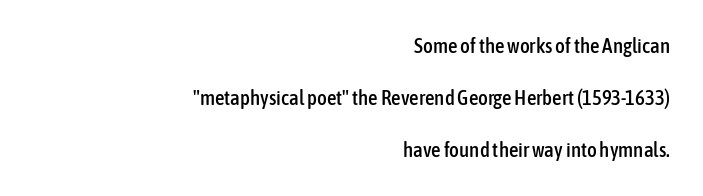
Q: Is the text italic (slanted)? A: No, it is upright.
Q: Is the text underlined? A: No.
Q: How is the paragraph aligned? A: Right-aligned.
Q: Is the spacing between letters normal or unusually wide? A: Normal.
Q: Is the spacing between lines tight, normal or loose? A: Loose.
